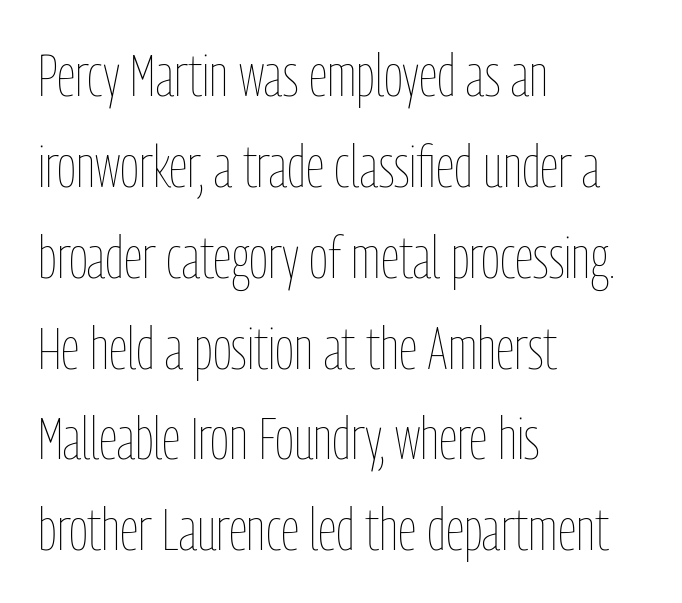
The image shows 59 px thin, condensed type, upright; set left-aligned, normal line spacing (1.54x), normal letter spacing, not underlined; low stroke contrast and a medium x-height.
